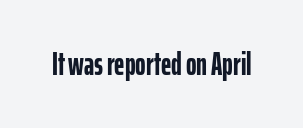
Q: Is the text bold? A: Yes.
Q: Is the text italic (slanted)? A: No, it is upright.
Q: Is the typeface a serif or a sans-serif typeface? A: Sans-serif.
Q: Is the text underlined? A: No.
Q: Is the spacing between letters normal or unusually wide? A: Normal.
Q: Width (condensed, normal, or wide)? A: Condensed.
Q: Stroke contrast? A: Low.
Q: x-height? A: Medium.
Q: Monospaced? A: No.
